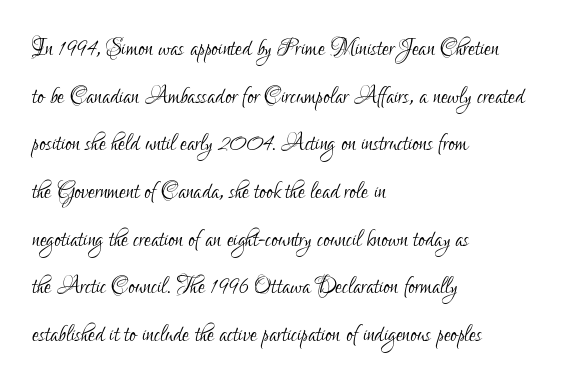
{"serif": "no", "bold": "no", "weight": "light", "width": "condensed", "stroke_contrast": "low", "x_height": "small", "monospaced": "no", "underline": "no", "align": "left", "line_spacing": "normal", "line_spacing_ratio": 1.59, "letter_spacing": "normal", "letter_spacing_em": 0.0, "glyph_px": 30}
